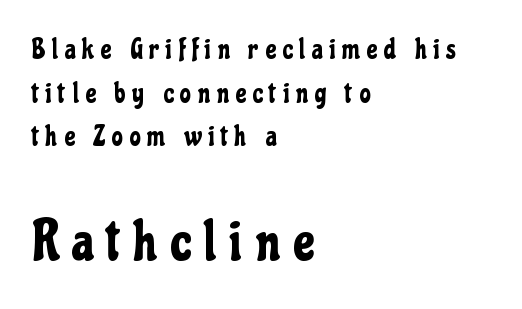
{"serif": "no", "italic": "no", "width": "condensed", "stroke_contrast": "low", "x_height": "medium", "monospaced": "no", "underline": "no", "align": "left", "line_spacing": "normal", "line_spacing_ratio": 1.56, "letter_spacing": "wide", "letter_spacing_em": 0.24, "larger_block": "second", "size_ratio": 2.0, "glyph_px": 56}
